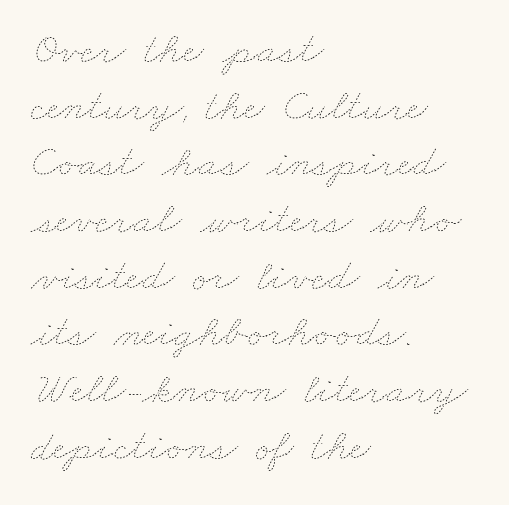
Q: Is the text bold? A: No.
Q: Is the text underlined? A: No.
Q: How is the paragraph aligned? A: Left-aligned.
Q: Is the spacing between letters normal or unusually wide? A: Normal.
Q: Is the spacing between lines tight, normal or loose? A: Normal.
Q: Width (condensed, normal, or wide)? A: Wide.
Q: Stroke contrast? A: Low.
Q: x-height? A: Small.
Q: Monospaced? A: No.
